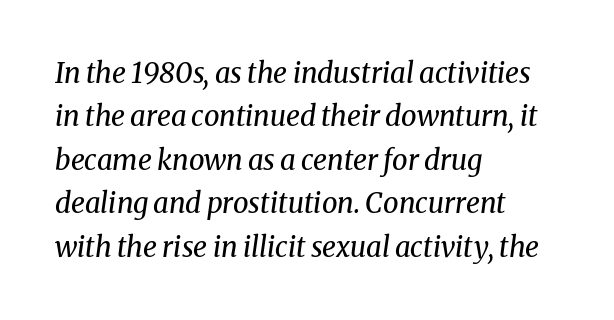
{"serif": "yes", "italic": "yes", "lean": "right", "slant_degrees": 8, "bold": "no", "weight": "regular", "width": "normal", "stroke_contrast": "medium", "x_height": "medium", "monospaced": "no", "underline": "no", "align": "left", "line_spacing": "normal", "line_spacing_ratio": 1.55, "letter_spacing": "normal", "letter_spacing_em": 0.0, "glyph_px": 28}
